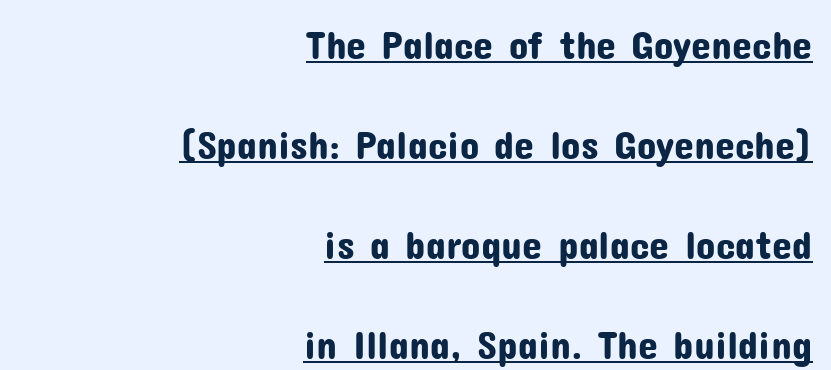
The image shows 40 px sans-serif type, upright; set right-aligned, loose line spacing (2.5x), normal letter spacing, underlined; low stroke contrast and a medium x-height.
